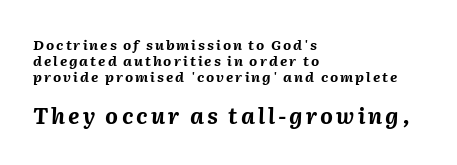
Q: Is the text bold? A: Yes.
Q: Is the text italic (slanted)? A: Yes, it leans right by about 2 degrees.
Q: Is the text underlined? A: No.
Q: How is the paragraph aligned? A: Left-aligned.
Q: Is the spacing between lines tight, normal or loose? A: Tight.
Q: Which block of text is set in a larger size, the first (top) or the second (bottom)? A: The second (bottom) one.
